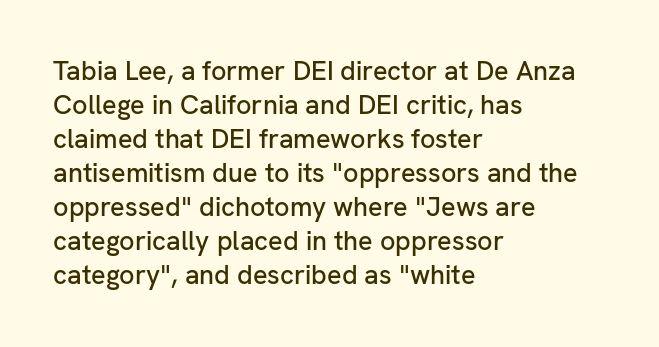
{"italic": "no", "underline": "no", "align": "left", "line_spacing": "normal", "line_spacing_ratio": 1.26, "letter_spacing": "normal", "letter_spacing_em": 0.0, "glyph_px": 27}
